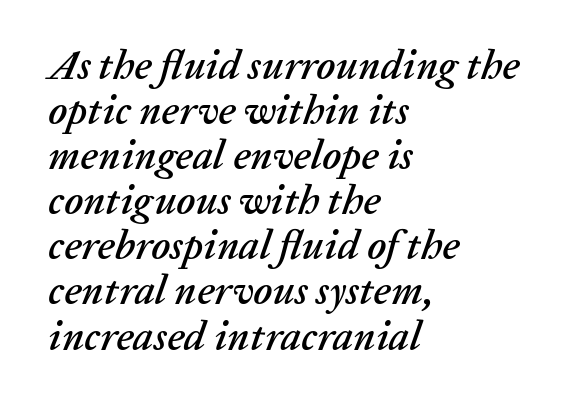
Q: Is the text italic (slanted)? A: Yes, it leans right by about 20 degrees.
Q: Is the text underlined? A: No.
Q: How is the paragraph aligned? A: Left-aligned.
Q: Is the spacing between letters normal or unusually wide? A: Normal.
Q: Is the spacing between lines tight, normal or loose? A: Tight.
Q: Width (condensed, normal, or wide)? A: Normal.
Q: Stroke contrast? A: Low.
Q: x-height? A: Medium.
Q: Monospaced? A: No.
